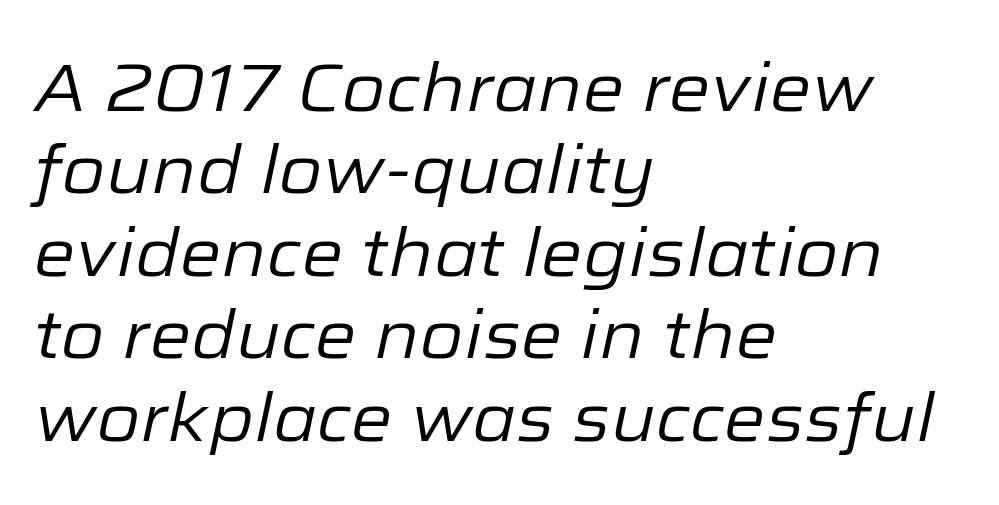
The image shows 67 px regular-weight type, italic (leaning right); set left-aligned, line spacing 1.23x, normal letter spacing, not underlined; low stroke contrast and a medium x-height.
